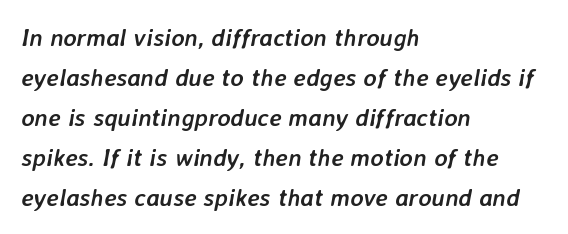
{"italic": "yes", "lean": "right", "slant_degrees": 7, "bold": "yes", "underline": "no", "align": "left", "line_spacing": "normal", "line_spacing_ratio": 1.6, "letter_spacing": "normal", "letter_spacing_em": 0.0, "glyph_px": 25}
